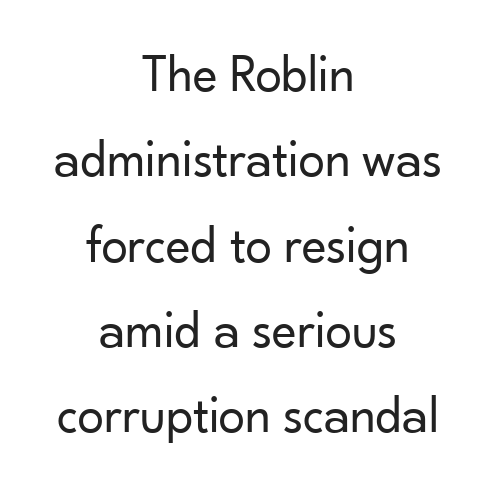
Characters remain perfectly vertical along every line. The glyphs in this specimen are sans serif. Nothing unusual about the tracking: characters are spaced as the font intends. The designer left line spacing at the default. The setting favours the middle, as headings and verse often do.
